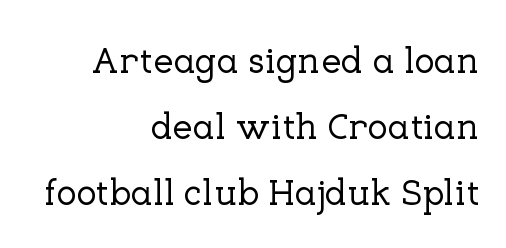
{"serif": "yes", "italic": "no", "width": "normal", "stroke_contrast": "low", "x_height": "medium", "monospaced": "no", "underline": "no", "align": "right", "line_spacing_ratio": 1.78, "letter_spacing": "normal", "letter_spacing_em": 0.0, "glyph_px": 37}
